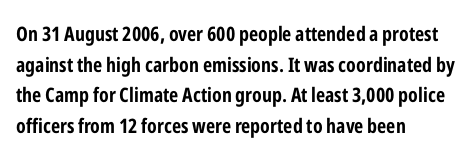
The image shows 20 px bold type, upright; set left-aligned, normal line spacing (1.53x), normal letter spacing, not underlined.
